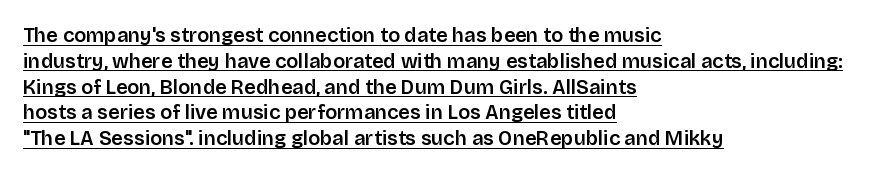
The image shows 20 px text type, upright; set left-aligned, normal line spacing (1.29x), normal letter spacing, underlined.
